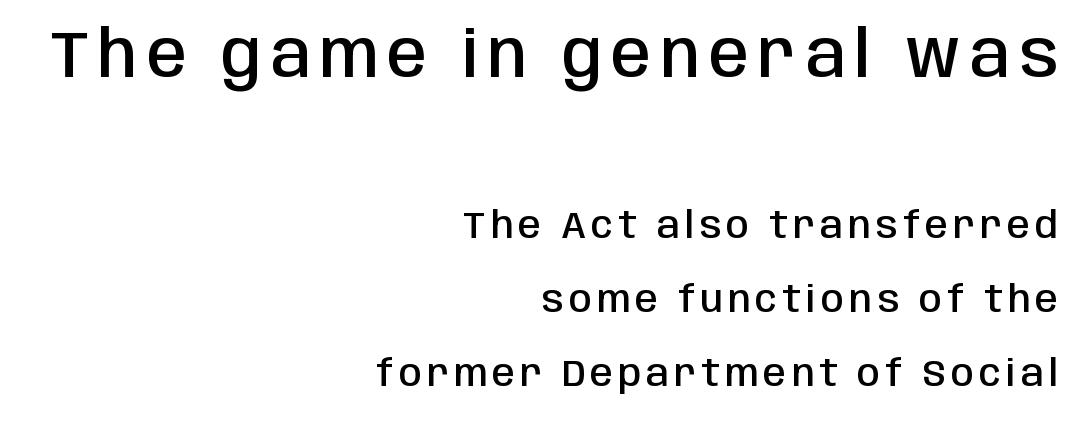
The image shows 65 px semibold, condensed sans-serif type, upright; set right-aligned, loose line spacing (2.01x), not underlined; the first (top) block is 1.76x larger; low stroke contrast and a large x-height.
